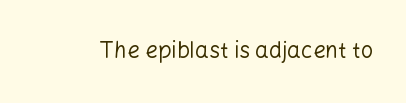
Q: Is the text bold? A: No.
Q: Is the text italic (slanted)? A: No, it is upright.
Q: Is the text underlined? A: No.
Q: Is the spacing between letters normal or unusually wide? A: Normal.
